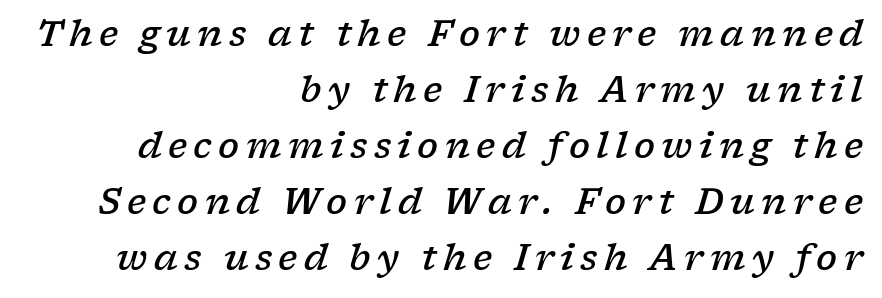
{"serif": "yes", "italic": "yes", "lean": "right", "slant_degrees": 17, "bold": "semi", "weight": "semibold", "width": "wide", "stroke_contrast": "low", "x_height": "medium", "monospaced": "no", "underline": "no", "align": "right", "line_spacing": "normal", "line_spacing_ratio": 1.6, "glyph_px": 35}
